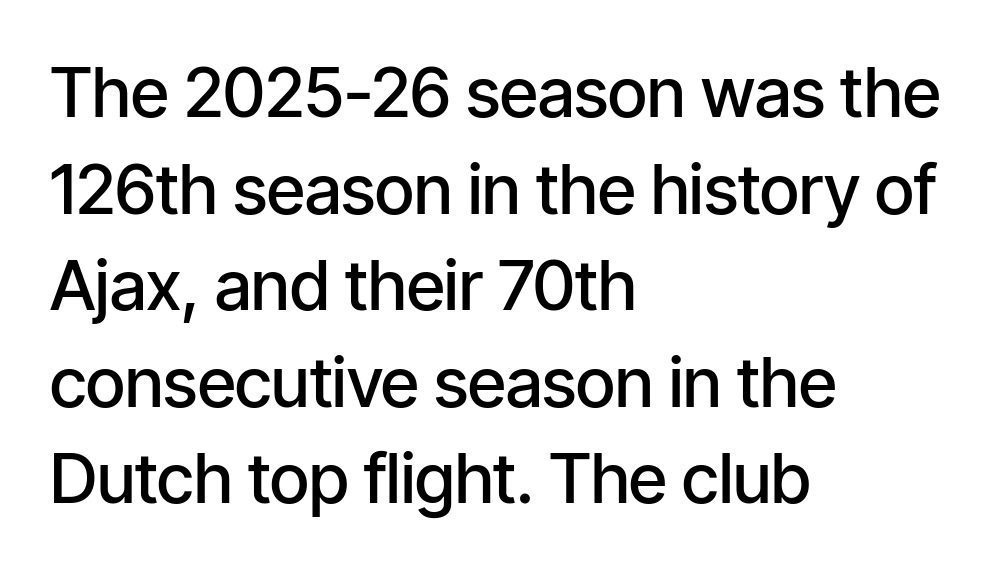
The image shows 69 px semibold, condensed sans-serif type, upright; set left-aligned, normal line spacing (1.4x), normal letter spacing, not underlined; low stroke contrast and a medium x-height.
